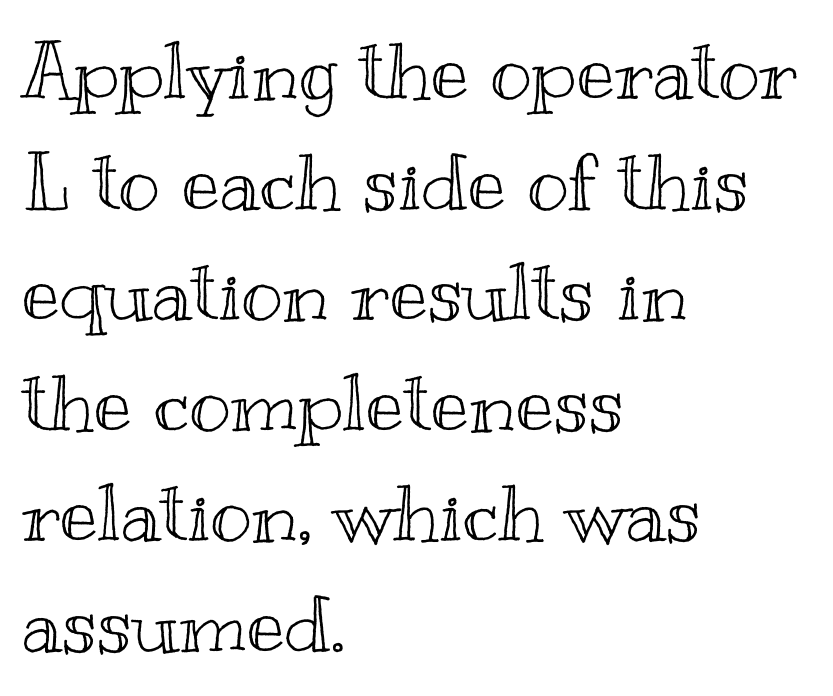
{"italic": "no", "width": "wide", "x_height": "small", "monospaced": "no", "underline": "no", "align": "left", "line_spacing": "normal", "line_spacing_ratio": 1.4, "letter_spacing": "normal", "letter_spacing_em": 0.0, "glyph_px": 79}
